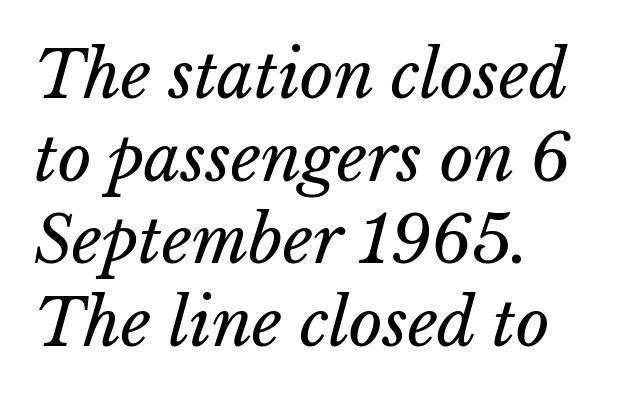
Q: Is the text bold? A: No.
Q: Is the text italic (slanted)? A: Yes, it leans right by about 15 degrees.
Q: Is the text underlined? A: No.
Q: How is the paragraph aligned? A: Left-aligned.
Q: Is the spacing between letters normal or unusually wide? A: Normal.
Q: Is the spacing between lines tight, normal or loose? A: Normal.
Q: Width (condensed, normal, or wide)? A: Normal.
Q: Stroke contrast? A: Low.
Q: x-height? A: Medium.
Q: Monospaced? A: No.
